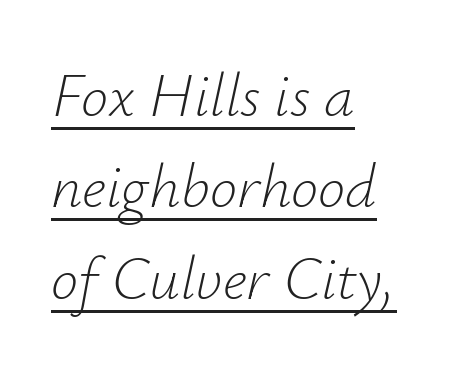
Q: Is the text bold? A: No.
Q: Is the text italic (slanted)? A: Yes, it leans right by about 12 degrees.
Q: Is the text underlined? A: Yes.
Q: How is the paragraph aligned? A: Left-aligned.
Q: Is the spacing between letters normal or unusually wide? A: Normal.
Q: Is the spacing between lines tight, normal or loose? A: Normal.
Q: Width (condensed, normal, or wide)? A: Normal.
Q: Stroke contrast? A: Low.
Q: x-height? A: Small.
Q: Monospaced? A: No.
